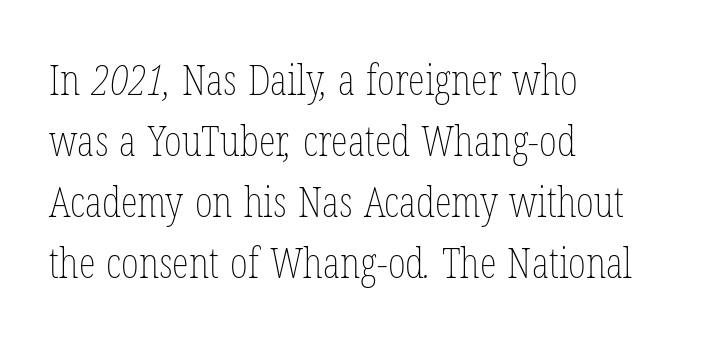
{"bold": "no", "weight": "thin", "width": "condensed", "stroke_contrast": "low", "x_height": "medium", "monospaced": "no", "underline": "no", "align": "left", "line_spacing": "normal", "line_spacing_ratio": 1.42, "letter_spacing": "normal", "letter_spacing_em": 0.0, "glyph_px": 43}
